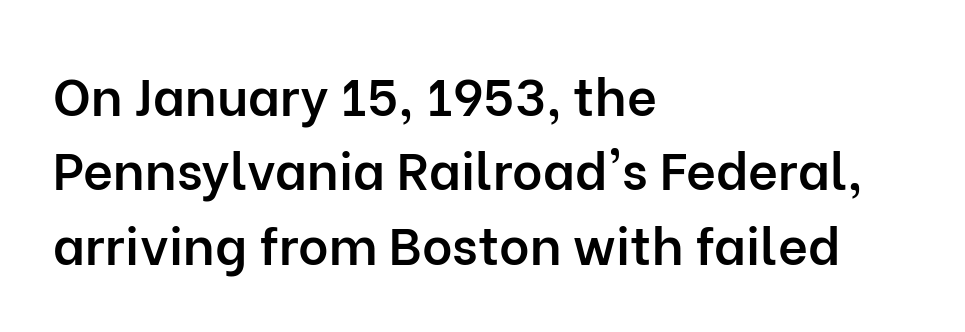
{"serif": "no", "italic": "no", "bold": "semi", "weight": "semibold", "width": "normal", "stroke_contrast": "low", "x_height": "medium", "monospaced": "no", "underline": "no", "align": "left", "line_spacing": "normal", "line_spacing_ratio": 1.43, "letter_spacing": "normal", "letter_spacing_em": 0.0, "glyph_px": 52}
